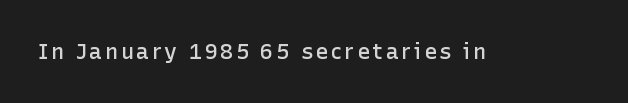
Ascenders rise straight up at ninety degrees. The specimen omits any rule beneath the text block's lines. Caption: semibold face, moderately heavy strokes.
